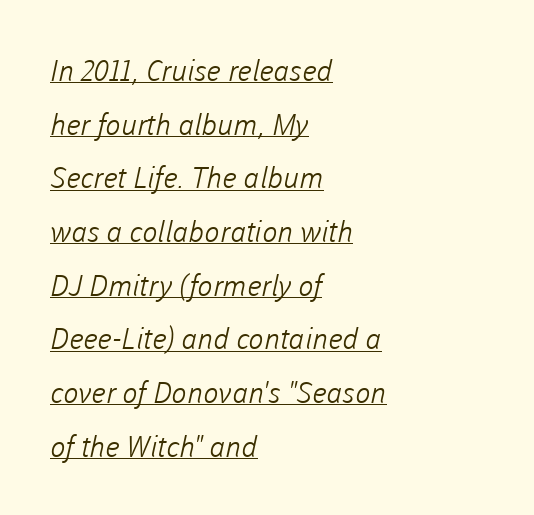
The glyphs are accompanied by a horizontal stroke just below them. Standard letterfit; no display-style spreading of the glyphs. The letters advance in unequal steps, a hallmark of proportional type. This reads as an unemphasized weight, regular at the heaviest.
